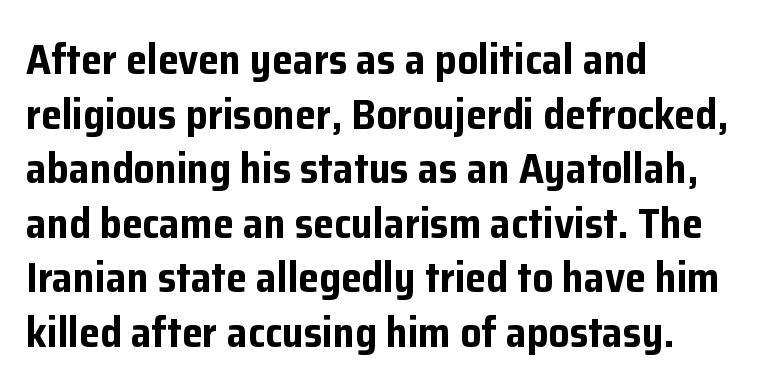
{"serif": "no", "italic": "no", "bold": "yes", "weight": "bold", "width": "normal", "stroke_contrast": "low", "x_height": "medium", "monospaced": "no", "underline": "no", "align": "left", "line_spacing": "normal", "line_spacing_ratio": 1.3, "letter_spacing": "normal", "letter_spacing_em": 0.0, "glyph_px": 42}
